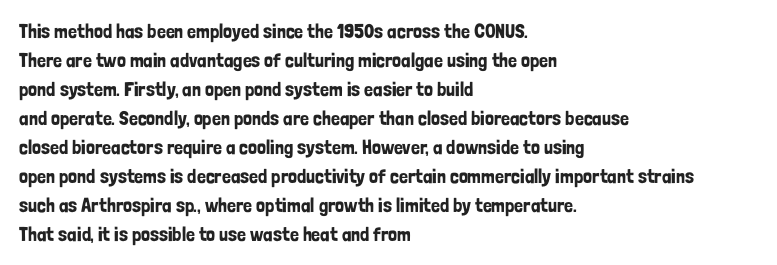
Rows of type keep a routine distance in the vertical direction. Is the block centered? No — it sits flush against the left margin. No italicization has been applied; the sample stays upright. Letters rest on an invisible, unmarked baseline.
